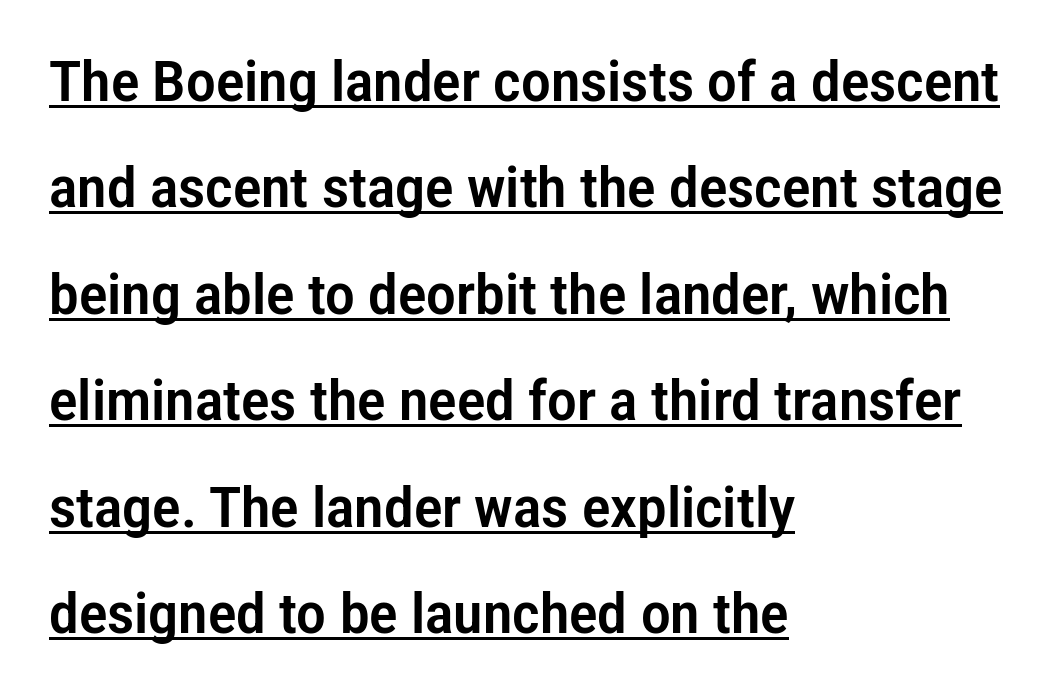
Notice the wide empty band between every row — that's loose leading. Posture: vertical. If you drew a ruler down the left edge, every line would touch it. Each letter keeps its own natural width here, so spacing adapts to shape.
